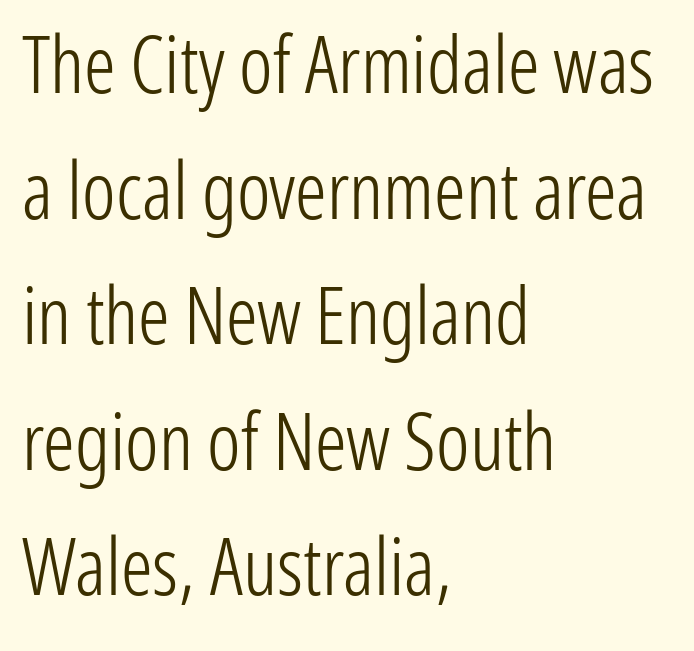
The image shows 79 px light, condensed sans-serif type, upright; set left-aligned, normal line spacing (1.59x), normal letter spacing, not underlined; low stroke contrast and a medium x-height.
